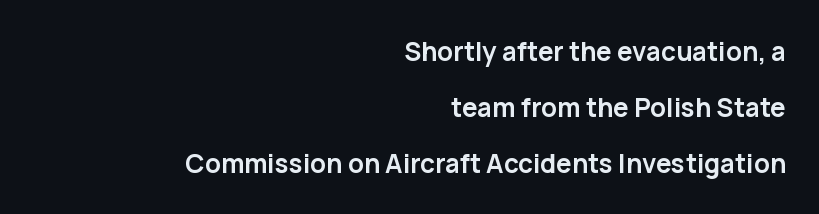
The image shows 26 px bold type, upright; set right-aligned, loose line spacing (2.15x), normal letter spacing, not underlined.
